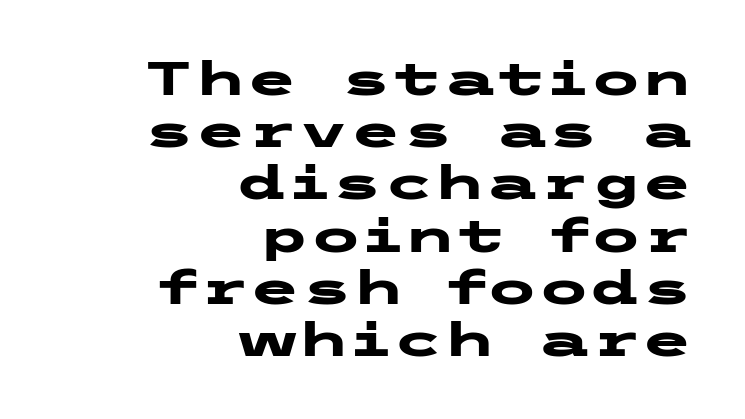
Which margin do the lines hug? The right one — the left edge is uneven. Check under the words: just untouched page. The passage shown has conventional tracking throughout. Vertically, the passage feels compressed, each row crowding the next.
